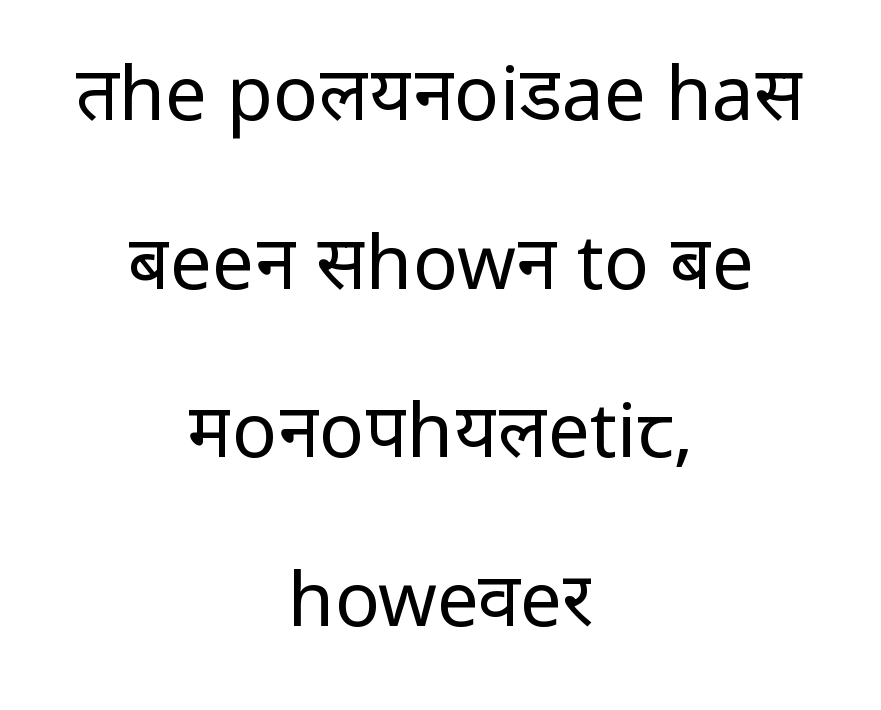
The image shows 75 px regular-weight sans-serif type, upright; set centered, loose line spacing (2.25x), normal letter spacing, not underlined; low stroke contrast and a medium x-height.
